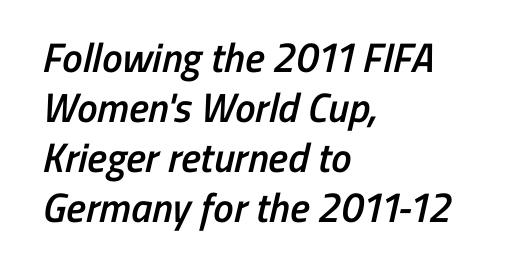
Q: Is the text bold? A: Semi-bold.
Q: Is the typeface a serif or a sans-serif typeface? A: Sans-serif.
Q: Is the text underlined? A: No.
Q: How is the paragraph aligned? A: Left-aligned.
Q: Is the spacing between letters normal or unusually wide? A: Normal.
Q: Width (condensed, normal, or wide)? A: Condensed.
Q: Stroke contrast? A: Low.
Q: x-height? A: Medium.
Q: Monospaced? A: No.
